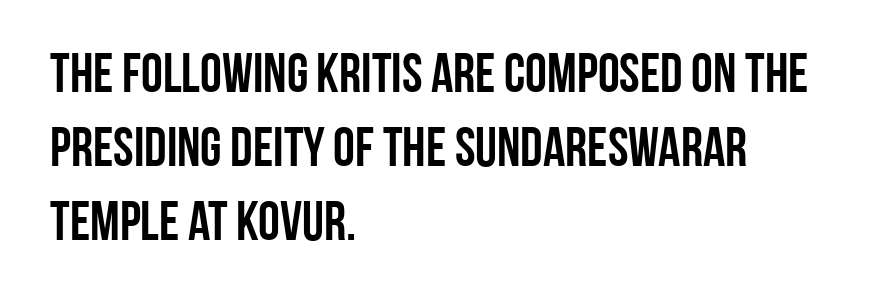
The image shows 55 px condensed sans-serif type, upright; set left-aligned, normal line spacing (1.35x), normal letter spacing, not underlined; low stroke contrast and a large x-height.
